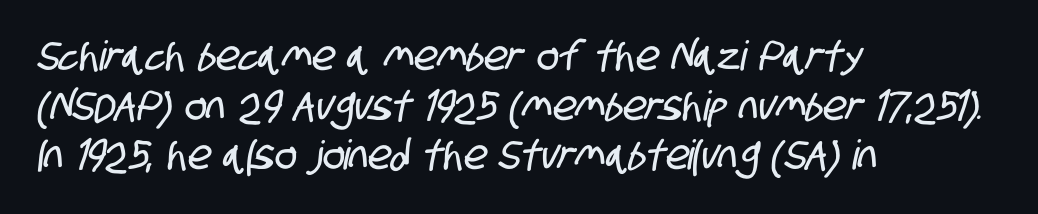
The image shows 41 px condensed sans-serif type; set left-aligned, line spacing 1.21x, normal letter spacing, not underlined; low stroke contrast and a large x-height.
